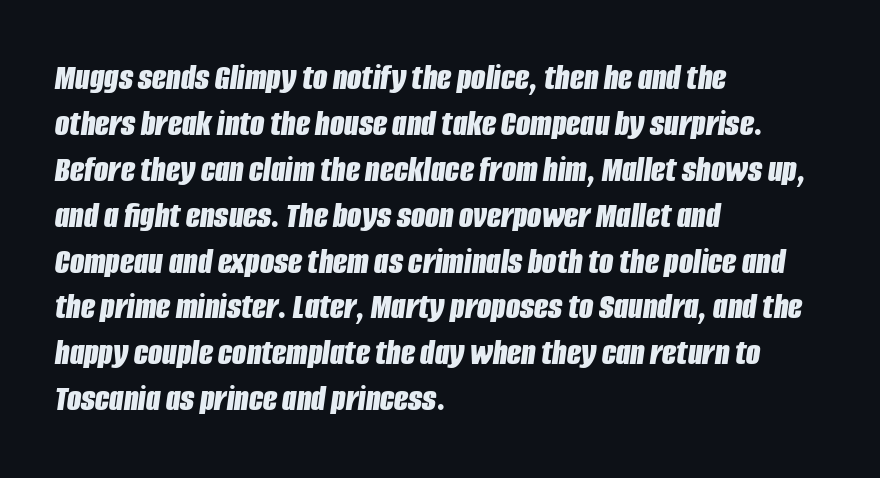
The image shows 37 px bold, condensed type, italic (leaning right); set left-aligned, line spacing 1.24x, normal letter spacing, not underlined; low stroke contrast and a large x-height.
